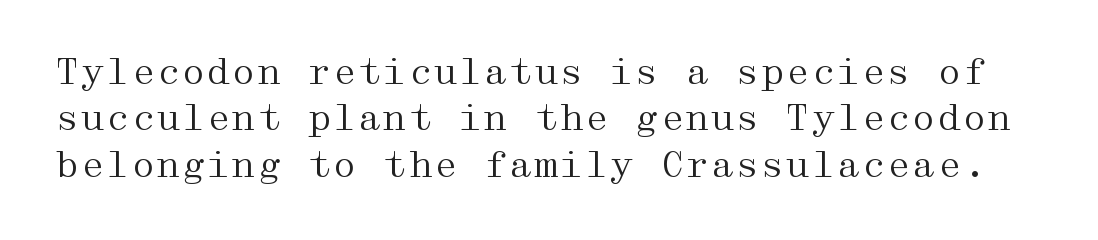
The image shows 36 px regular-weight, wide serif type, upright; set normal line spacing (1.29x), normal letter spacing, not underlined; medium stroke contrast and a medium x-height.
